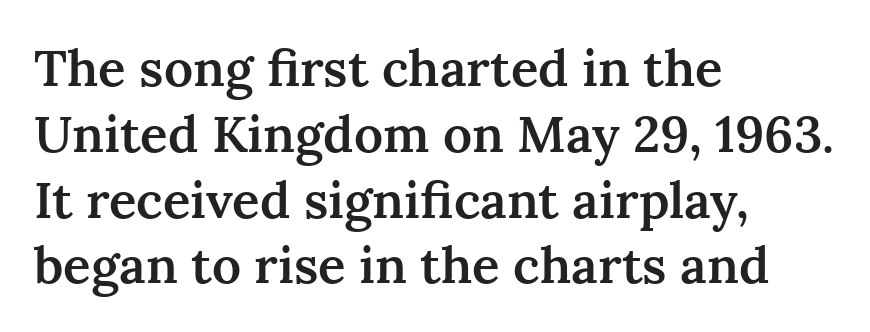
The image shows 51 px semibold serif type, upright; set left-aligned, normal line spacing (1.29x), normal letter spacing, not underlined; medium stroke contrast and a medium x-height.
